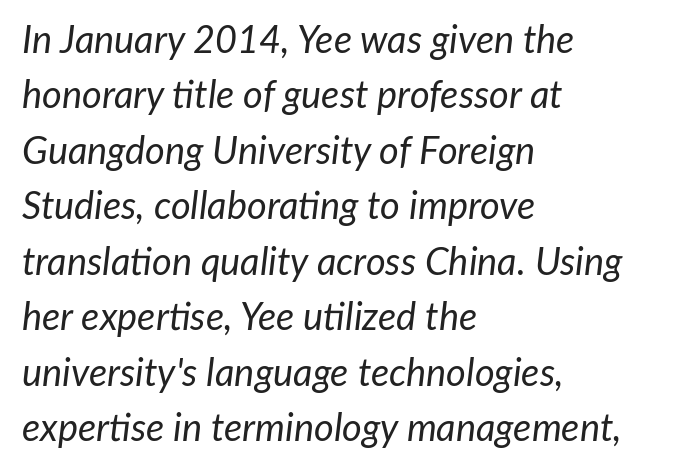
Alignment: flush left. Tracking here is standard; glyphs follow each other at the usual distance. Stem width sits at or under what a default text font uses. Beneath every word, the page is bare.
